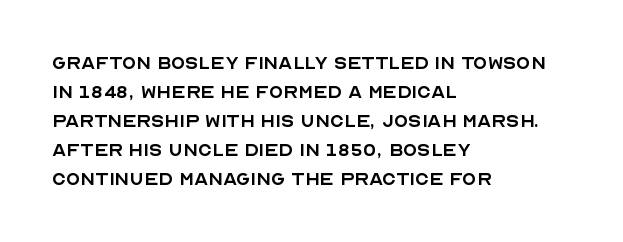
Q: Is the text bold? A: No.
Q: Is the text italic (slanted)? A: No, it is upright.
Q: Is the text underlined? A: No.
Q: How is the paragraph aligned? A: Left-aligned.
Q: Is the spacing between letters normal or unusually wide? A: Normal.
Q: Is the spacing between lines tight, normal or loose? A: Normal.
